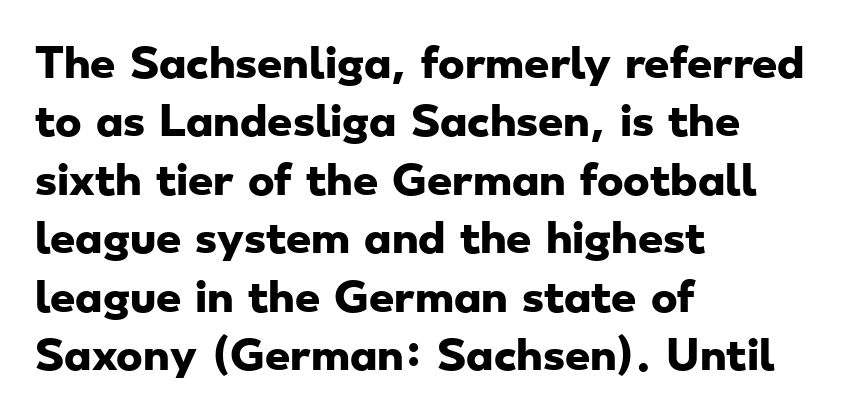
Q: Is the text bold? A: Yes.
Q: Is the typeface a serif or a sans-serif typeface? A: Sans-serif.
Q: Is the text underlined? A: No.
Q: How is the paragraph aligned? A: Left-aligned.
Q: Is the spacing between letters normal or unusually wide? A: Normal.
Q: Is the spacing between lines tight, normal or loose? A: Normal.
Q: Width (condensed, normal, or wide)? A: Wide.
Q: Stroke contrast? A: Low.
Q: x-height? A: Small.
Q: Monospaced? A: No.
